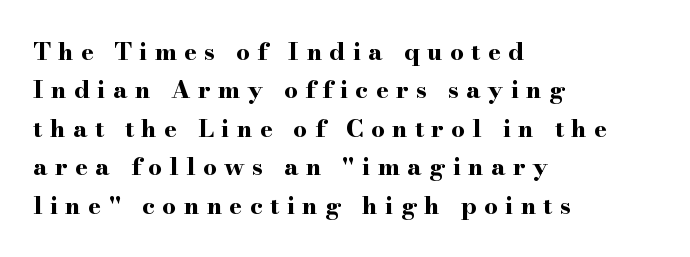
Horizontal bands of white between lines are of average thickness. The strokes are fattened all the way to bold. A classic flush-left, rag-right setting is used for this passage. The type is letterspaced generously, with wide tracking. Posture: straight, roman, zero tilt. Clear beneath every line of the passage.
